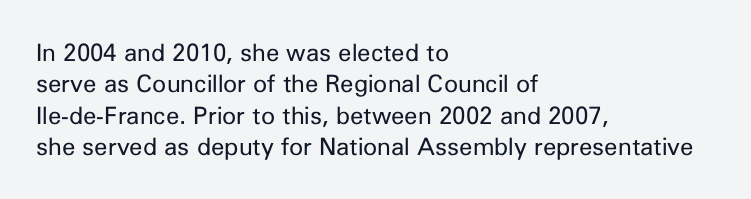
What stands out about the letter spacing? Nothing — it is the standard amount. Unmarked baselines from the first word to the last. The rendering anchors every line to the left-hand side. Regarding leading, the lines here are spaced in the standard way. Compared with a typical body face, this is equally light or lighter still. In terms of posture, this sample is upright.
